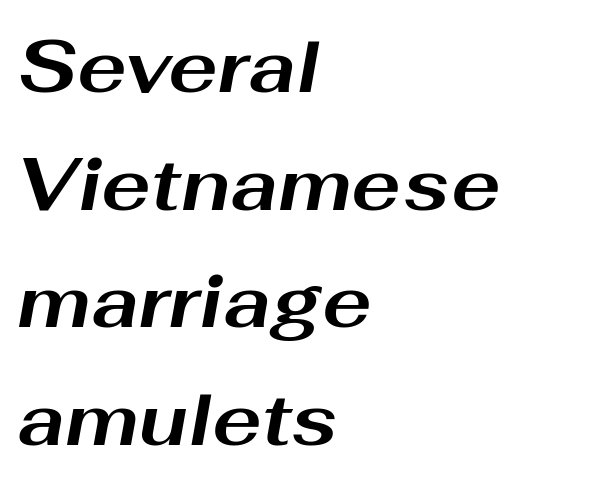
The letters are slanted; this is an italic face. Any mark beneath the type? The region is blank. Think of a printed novel: that variable character pitch is what you see here. The rag falls on the right side of this text block.
